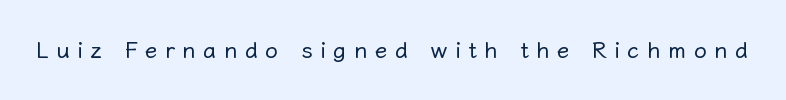
The letterforms sit at book weight or below. Letters rest on an invisible, unmarked baseline. You could only call the tracking loose — the letters float apart. Style check: upright.
